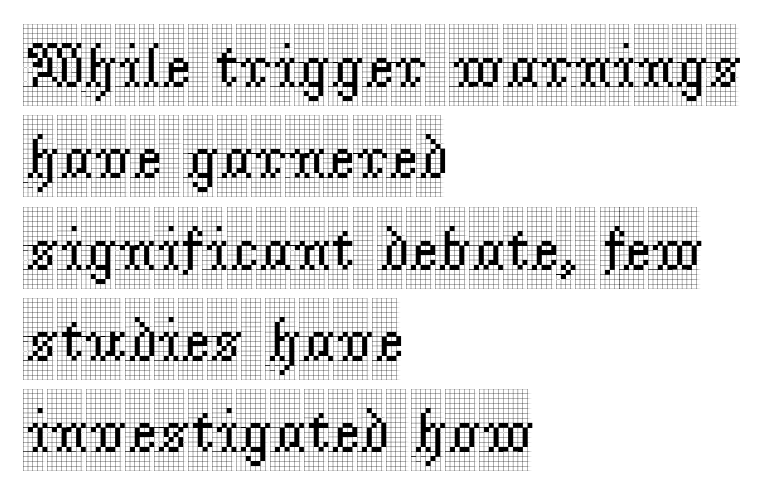
{"serif": "yes", "italic": "no", "width": "condensed", "x_height": "large", "monospaced": "no", "underline": "no", "align": "left", "line_spacing": "normal", "line_spacing_ratio": 1.45, "letter_spacing": "normal", "letter_spacing_em": 0.0, "glyph_px": 63}
